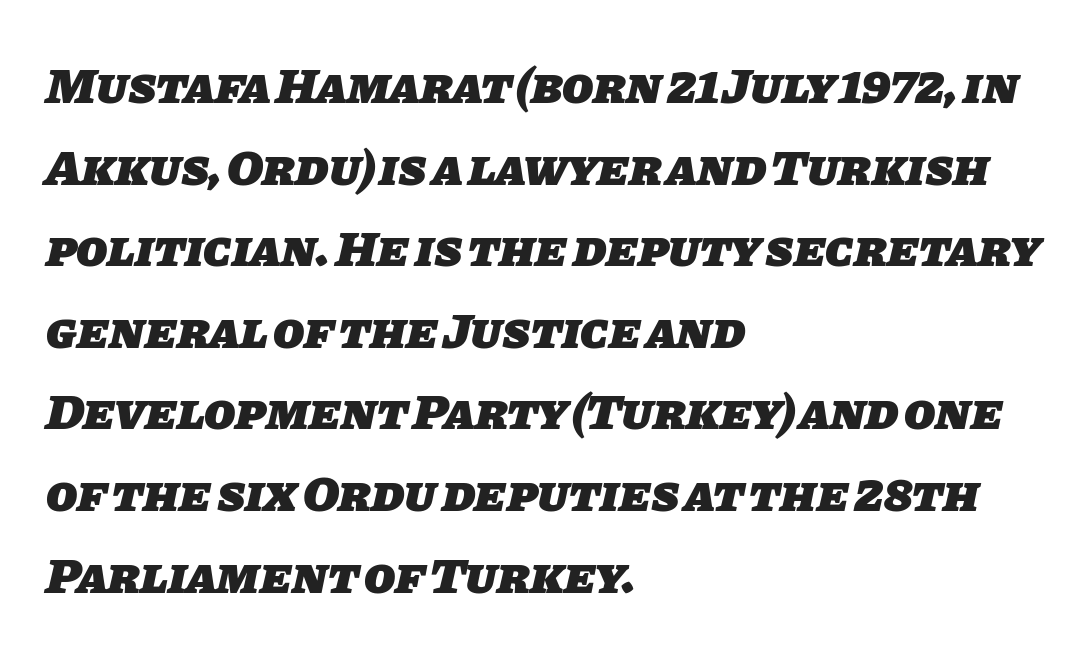
The image shows 51 px heavy type; set left-aligned, normal line spacing (1.6x), normal letter spacing, not underlined; low stroke contrast and a large x-height.
